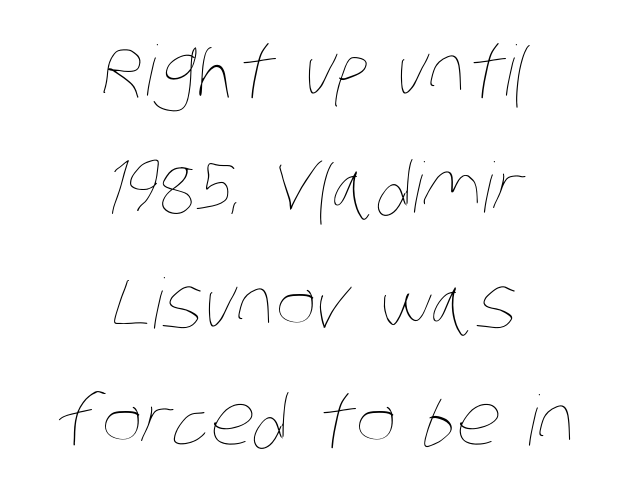
The image shows 69 px thin, condensed type; set centered, normal line spacing (1.69x), normal letter spacing, not underlined; low stroke contrast and a large x-height.
